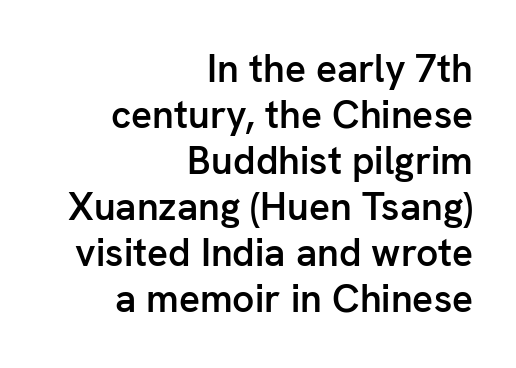
Q: Is the text bold? A: Semi-bold.
Q: Is the text italic (slanted)? A: No, it is upright.
Q: Is the typeface a serif or a sans-serif typeface? A: Sans-serif.
Q: Is the text underlined? A: No.
Q: How is the paragraph aligned? A: Right-aligned.
Q: Is the spacing between letters normal or unusually wide? A: Normal.
Q: Width (condensed, normal, or wide)? A: Normal.
Q: Stroke contrast? A: Low.
Q: x-height? A: Medium.
Q: Monospaced? A: No.
